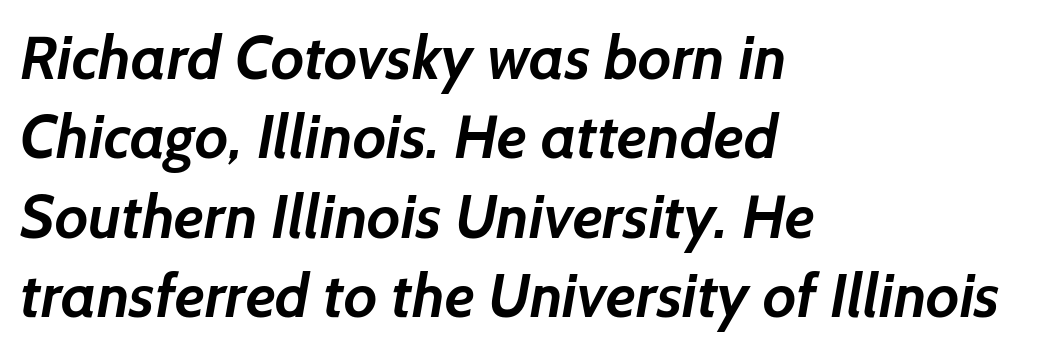
{"serif": "no", "bold": "yes", "weight": "semibold", "width": "normal", "stroke_contrast": "low", "x_height": "medium", "monospaced": "no", "underline": "no", "align": "left", "line_spacing": "normal", "line_spacing_ratio": 1.3, "letter_spacing": "normal", "letter_spacing_em": 0.0, "glyph_px": 61}
